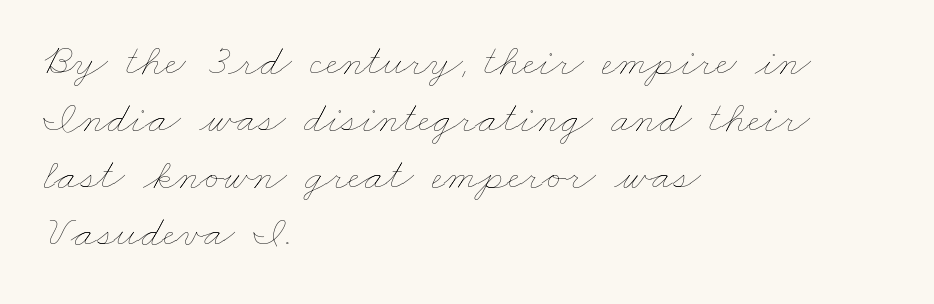
The line texture is even and compact thanks to regular tracking. The setting favours the left margin, as ordinary paragraphs usually do. How would I describe the line gaps? Plain and ordinary. The letters look calm and open, with moderate or lighter stems.
